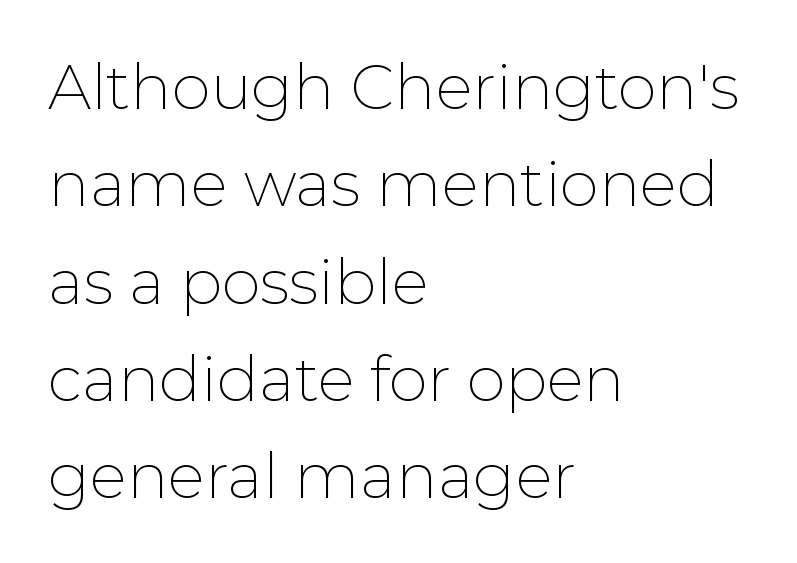
The image shows 62 px thin sans-serif type, upright; set left-aligned, normal line spacing (1.57x), normal letter spacing, not underlined; low stroke contrast and a medium x-height.
